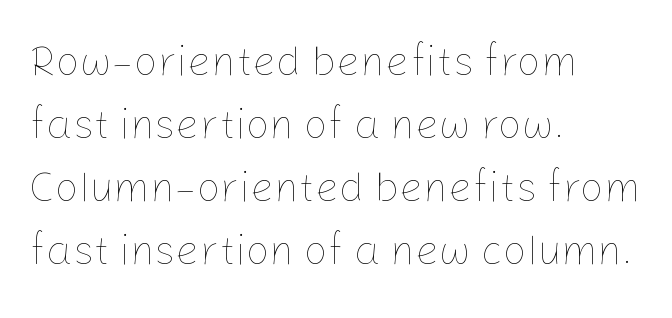
The image shows 42 px thin type, upright; set left-aligned, normal line spacing (1.5x), normal letter spacing, not underlined; low stroke contrast and a medium x-height.
